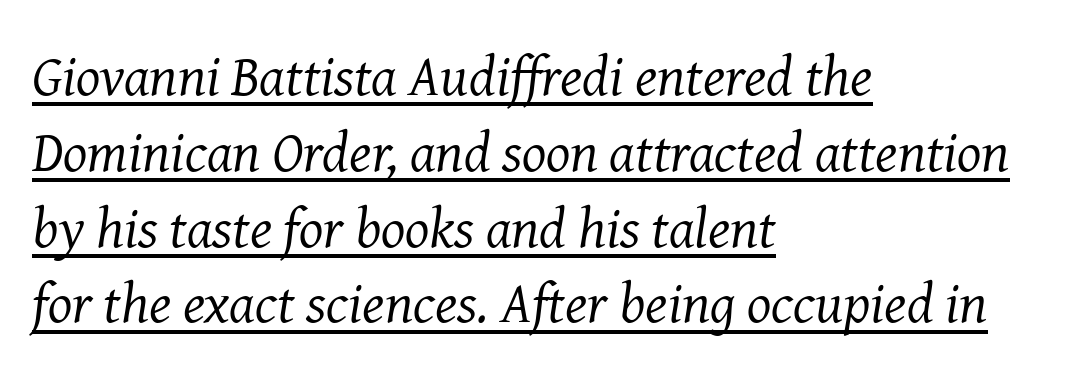
Q: Is the text bold? A: No.
Q: Is the text italic (slanted)? A: Yes, it leans right by about 8 degrees.
Q: Is the typeface a serif or a sans-serif typeface? A: Serif.
Q: Is the text underlined? A: Yes.
Q: How is the paragraph aligned? A: Left-aligned.
Q: Is the spacing between letters normal or unusually wide? A: Normal.
Q: Is the spacing between lines tight, normal or loose? A: Normal.
Q: Width (condensed, normal, or wide)? A: Normal.
Q: Stroke contrast? A: Medium.
Q: x-height? A: Medium.
Q: Monospaced? A: No.
